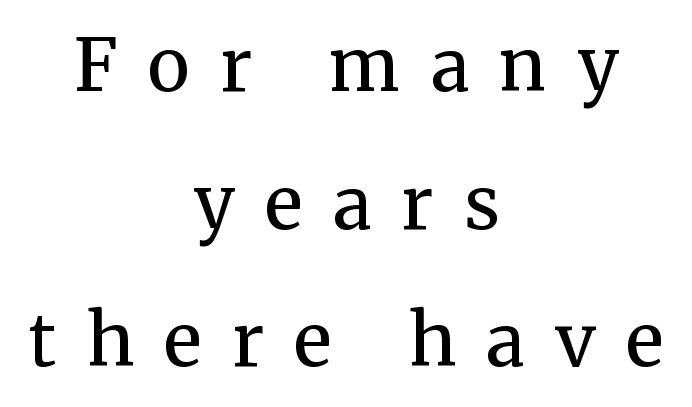
Unmarked baselines from the first word to the last. These lines stand farther apart than default settings would place them. The typesetter chose a symmetrical, centered arrangement here. There is plenty of visible air inserted between adjacent glyphs. The lettering stays uniformly vertical, giving the passage a roman look.
